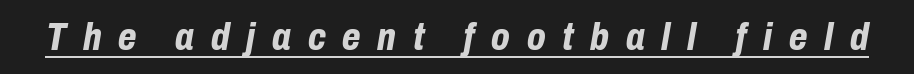
{"italic": "yes", "lean": "right", "slant_degrees": 10, "bold": "yes", "weight": "bold", "width": "condensed", "stroke_contrast": "low", "x_height": "medium", "monospaced": "no", "underline": "yes", "letter_spacing": "wide", "letter_spacing_em": 0.44, "glyph_px": 38}
